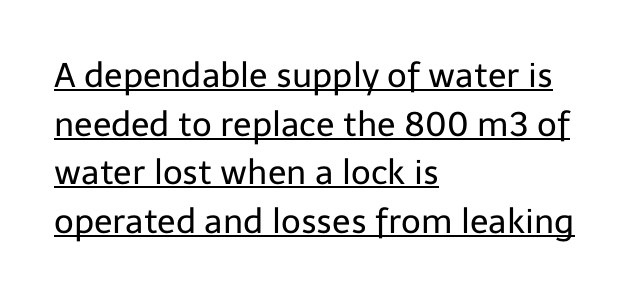
Q: Is the text bold? A: No.
Q: Is the text italic (slanted)? A: No, it is upright.
Q: Is the typeface a serif or a sans-serif typeface? A: Sans-serif.
Q: Is the text underlined? A: Yes.
Q: How is the paragraph aligned? A: Left-aligned.
Q: Is the spacing between letters normal or unusually wide? A: Normal.
Q: Is the spacing between lines tight, normal or loose? A: Normal.
Q: Width (condensed, normal, or wide)? A: Normal.
Q: Stroke contrast? A: Low.
Q: x-height? A: Medium.
Q: Monospaced? A: No.
